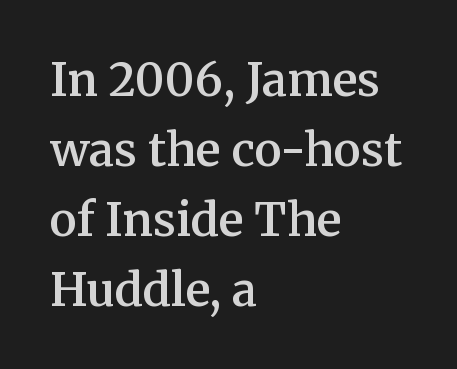
The image shows 46 px semibold serif type, upright; set left-aligned, normal line spacing (1.52x), normal letter spacing, not underlined; medium stroke contrast and a medium x-height.
